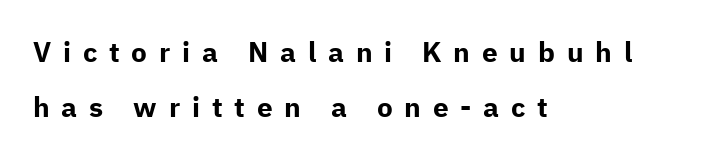
{"serif": "no", "italic": "no", "bold": "yes", "weight": "bold", "width": "normal", "stroke_contrast": "low", "x_height": "medium", "monospaced": "no", "underline": "no", "align": "left", "line_spacing": "loose", "line_spacing_ratio": 1.96, "letter_spacing": "wide", "letter_spacing_em": 0.42, "glyph_px": 28}
